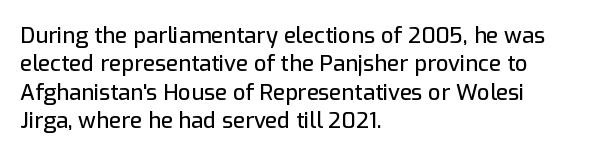
Does extra space separate the letters? No, they use regular spacing. Rows of type keep a routine distance in the vertical direction. Descender tails drop into unmarked territory. No italicization has been applied; the sample stays upright.
